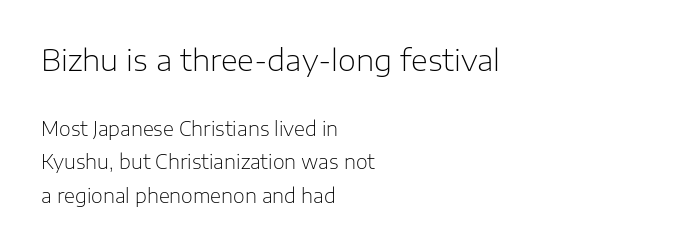
Each row of text sits above clean, open space. No chunkiness to these letters — they're not bold. You could not count columns in this text — the font is proportionally spaced. The typography opts for an upright posture over an oblique one. Letterform terminals end flat and unadorned throughout the passage. Teacher's note: observe the even left margin — that is flush-left alignment.
